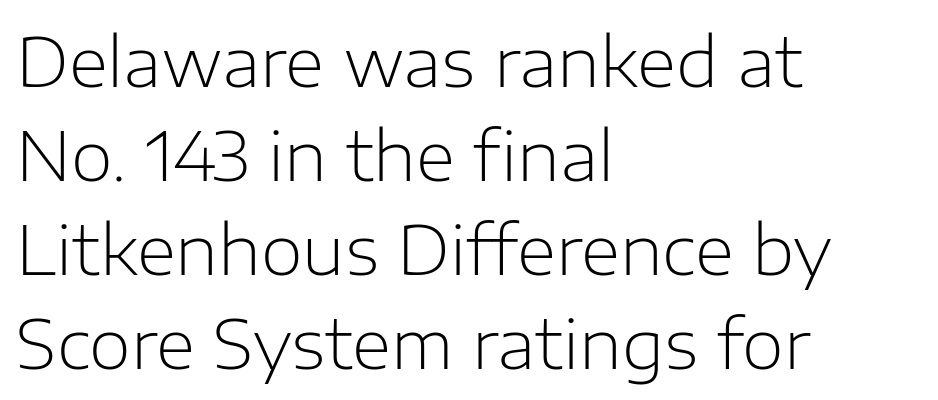
{"serif": "no", "italic": "no", "bold": "no", "weight": "light", "width": "normal", "stroke_contrast": "low", "x_height": "medium", "monospaced": "no", "underline": "no", "align": "left", "line_spacing": "normal", "line_spacing_ratio": 1.38, "letter_spacing": "normal", "letter_spacing_em": 0.0, "glyph_px": 68}
